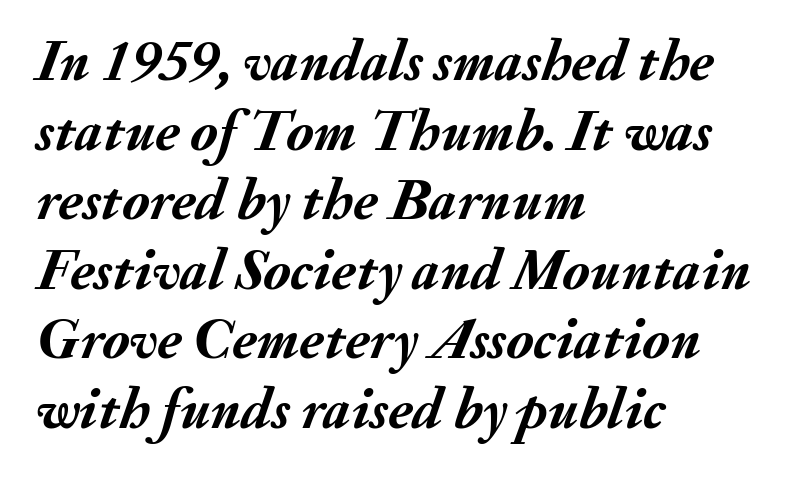
{"italic": "yes", "lean": "right", "slant_degrees": 20, "bold": "yes", "weight": "semibold", "width": "normal", "stroke_contrast": "medium", "x_height": "small", "monospaced": "no", "underline": "no", "align": "left", "line_spacing_ratio": 1.2, "letter_spacing": "normal", "letter_spacing_em": 0.0, "glyph_px": 58}
